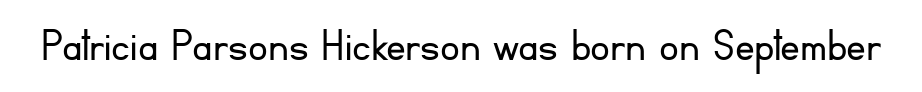
The image shows 49 px light sans-serif type, upright; set normal letter spacing, not underlined; low stroke contrast and a small x-height.
